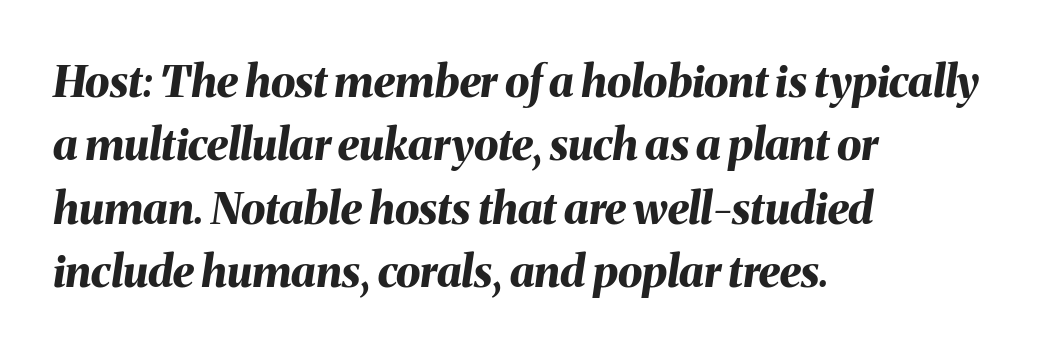
Q: Is the text bold? A: Yes.
Q: Is the text italic (slanted)? A: Yes, it leans right by about 8 degrees.
Q: Is the text underlined? A: No.
Q: How is the paragraph aligned? A: Left-aligned.
Q: Is the spacing between letters normal or unusually wide? A: Normal.
Q: Is the spacing between lines tight, normal or loose? A: Normal.
Q: Width (condensed, normal, or wide)? A: Normal.
Q: Stroke contrast? A: Medium.
Q: x-height? A: Medium.
Q: Monospaced? A: No.
